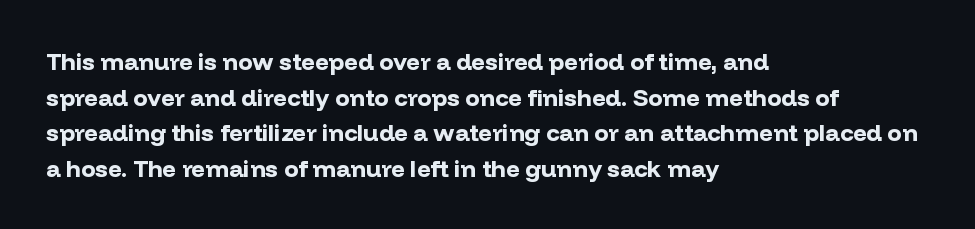
Its strokes are broad and dark, the hallmark of bold type. Short and long lines alike share a common starting point at left. Reading down the column, the eye jumps a familiar distance to each next line. Bare-footed words on every line.
